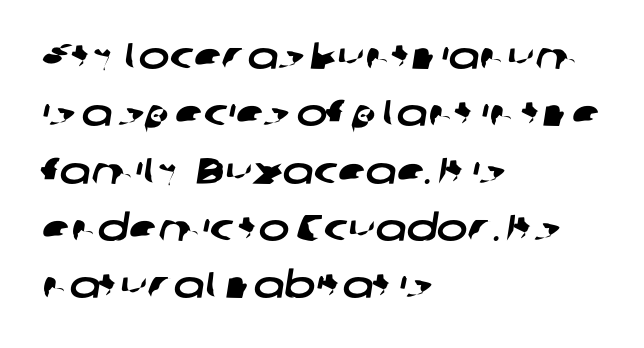
Q: Is the typeface a serif or a sans-serif typeface? A: Sans-serif.
Q: Is the text underlined? A: No.
Q: How is the paragraph aligned? A: Left-aligned.
Q: Is the spacing between letters normal or unusually wide? A: Normal.
Q: Is the spacing between lines tight, normal or loose? A: Normal.
Q: Width (condensed, normal, or wide)? A: Wide.
Q: Stroke contrast? A: Low.
Q: x-height? A: Medium.
Q: Monospaced? A: No.
